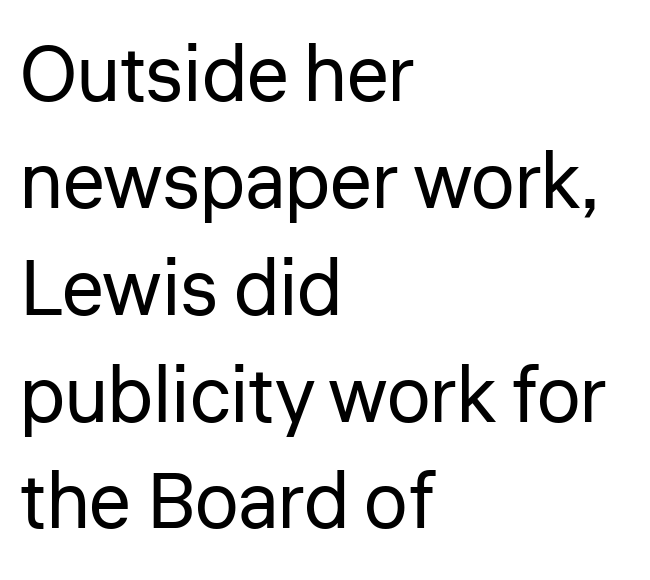
The passage shown is typed in a proportional face where columns would drift. Nothing unusual about the tracking: characters are spaced as the font intends. Posture: upright roman. No feet cap the strokes, marking this as sans-serif type. Each row of text sits above clean, open space. Students, observe: this is what conventionally led text looks like.
